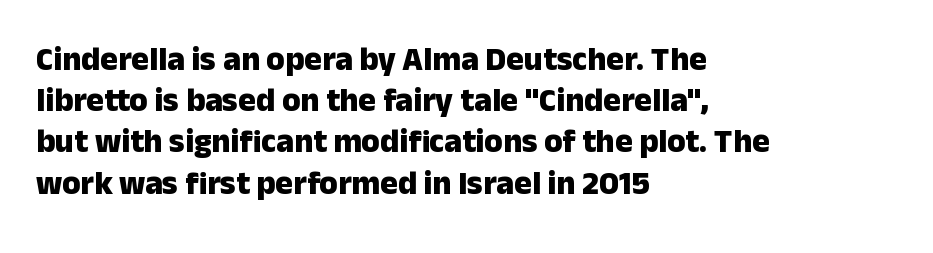
{"serif": "no", "italic": "no", "bold": "yes", "weight": "heavy", "width": "normal", "stroke_contrast": "low", "x_height": "medium", "monospaced": "no", "underline": "no", "align": "left", "line_spacing": "normal", "line_spacing_ratio": 1.25, "letter_spacing": "normal", "letter_spacing_em": 0.0, "glyph_px": 33}
